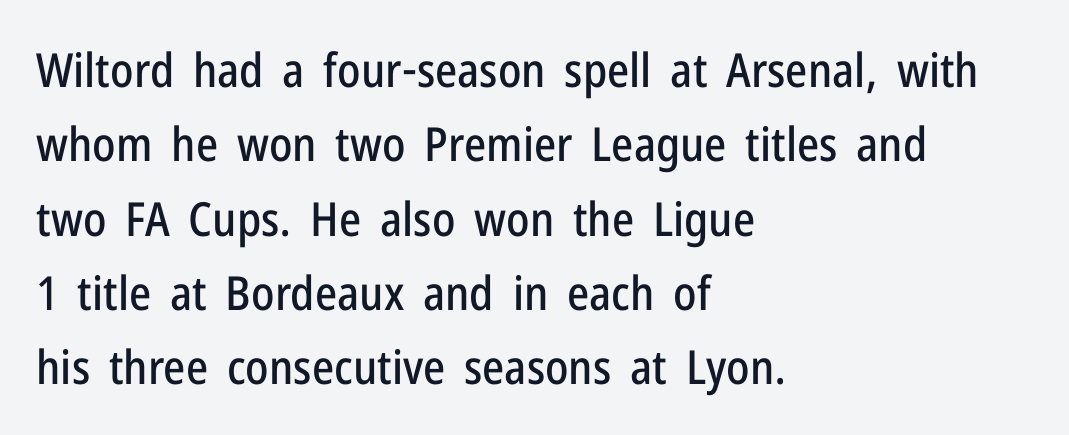
The image shows 47 px condensed sans-serif type, upright; set left-aligned, normal line spacing (1.58x), normal letter spacing, not underlined; low stroke contrast and a medium x-height.
